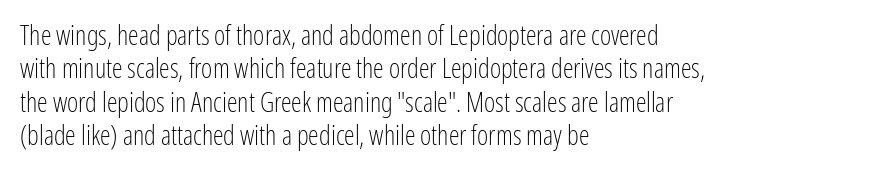
The image shows 27 px text type, upright; set left-aligned, line spacing 1.24x, normal letter spacing, not underlined.
